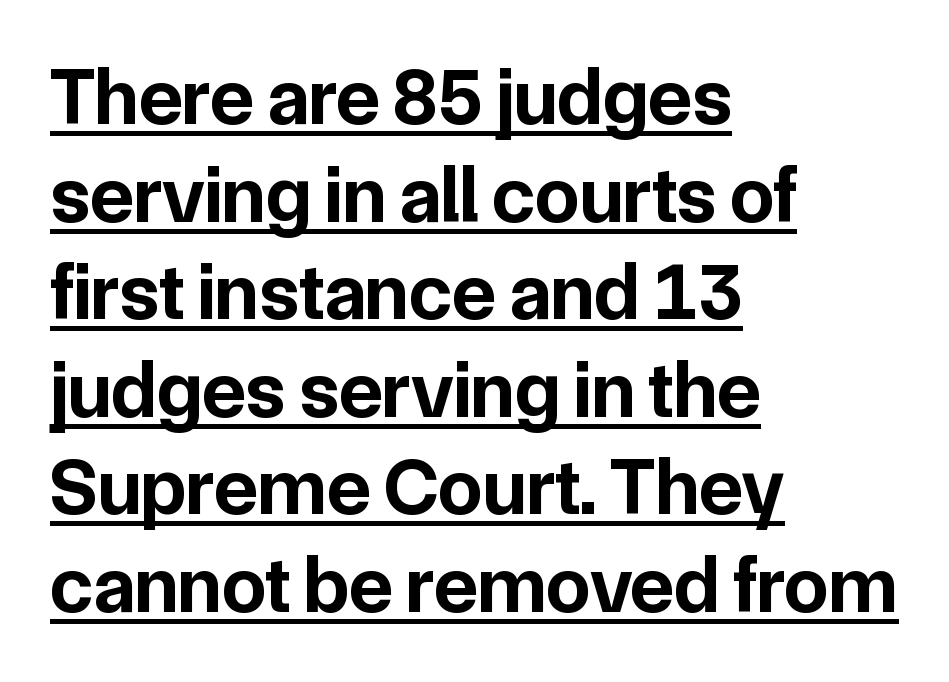
Observe the absence of serifs on each vertical stroke in this sample. Default kerning and tracking; the words read as compact shapes. Note the varied advance widths — an 'i' is clearly narrower than an 'm'. You'd pick this weight for a headline — it's a proper bold. Caption: multi-line text, flush left, ragged right.
